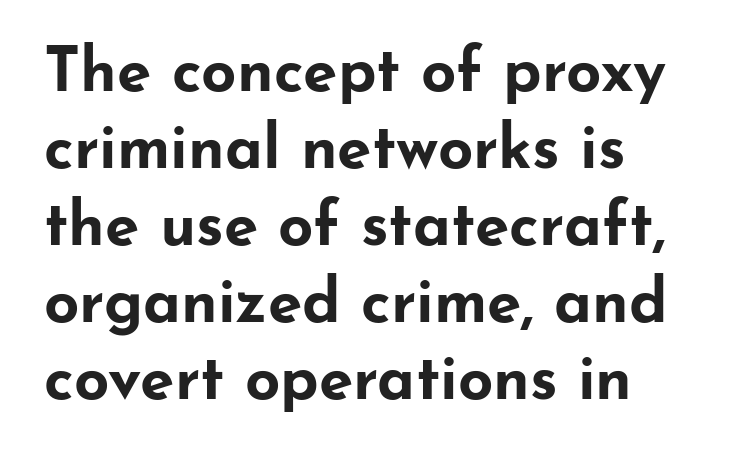
{"serif": "no", "italic": "no", "bold": "yes", "weight": "bold", "width": "wide", "stroke_contrast": "low", "x_height": "small", "monospaced": "no", "underline": "no", "align": "left", "line_spacing_ratio": 1.24, "letter_spacing": "normal", "letter_spacing_em": 0.0, "glyph_px": 62}
